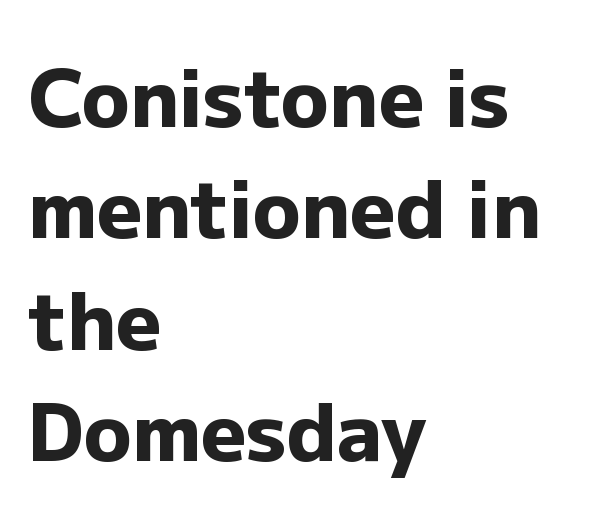
The image shows 79 px heavy sans-serif type, upright; set left-aligned, normal line spacing (1.41x), normal letter spacing, not underlined; low stroke contrast and a medium x-height.
